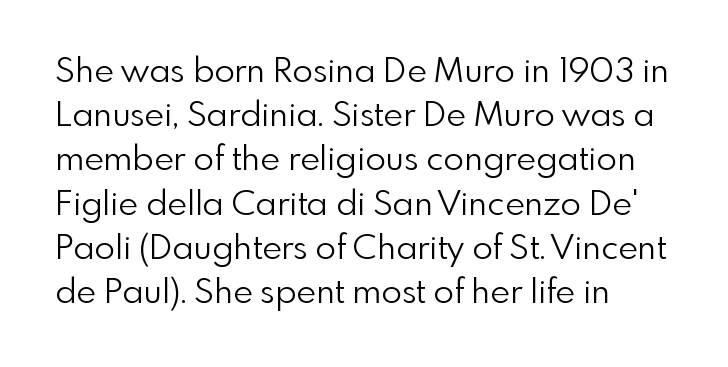
{"serif": "no", "italic": "no", "bold": "no", "weight": "light", "width": "normal", "x_height": "small", "monospaced": "no", "underline": "no", "align": "left", "line_spacing": "normal", "line_spacing_ratio": 1.3, "letter_spacing": "normal", "letter_spacing_em": 0.0, "glyph_px": 34}
